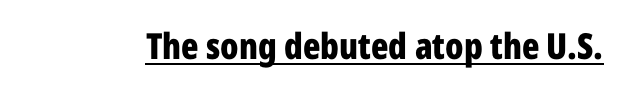
Is this a sans? Yes — the strokes have no serifs. Is the type bold? Yes — the strokes are clearly thick and heavy. Has an underline been added? It has. Looks like regular typesetting: each glyph gets only the width it needs. When letters stand straight like this, we call the style roman or upright.
